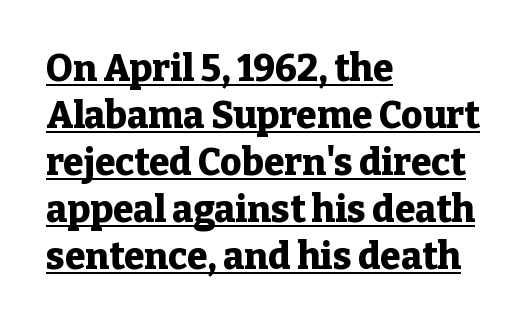
The image shows 37 px heavy serif type, upright; set left-aligned, normal line spacing (1.27x), normal letter spacing, underlined; low stroke contrast and a medium x-height.
